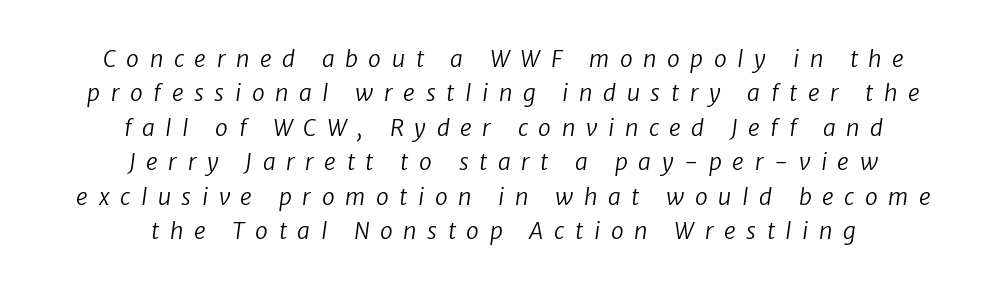
The image shows 23 px text type; set centered, normal line spacing (1.5x), unusually wide letter spacing (+0.46 em), not underlined.
